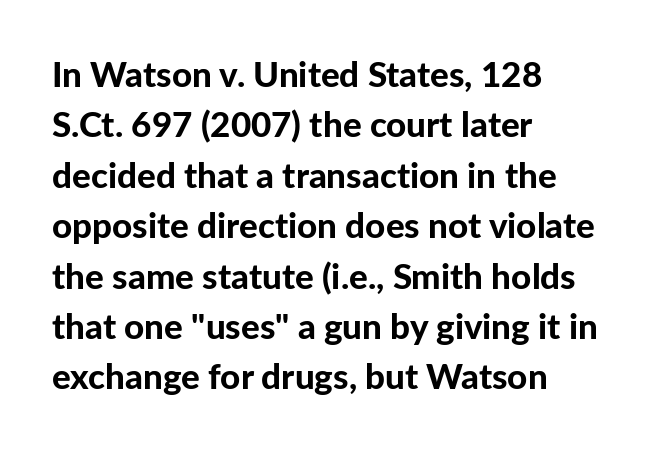
This rendering employs a face without finishing strokes, i.e., a sans-serif. How are the letters spaced? Ordinarily, with no added tracking. The lettering holds an erect, upright posture throughout. The foot of each line stays bare and open. Successive baselines arrive at the customary interval. The ragged edge is on the right, which tells us the setting is flush left.
